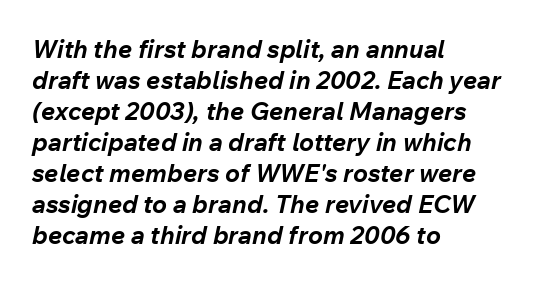
Q: Is the text bold? A: Yes.
Q: Is the text italic (slanted)? A: Yes, it leans right by about 12 degrees.
Q: Is the text underlined? A: No.
Q: How is the paragraph aligned? A: Left-aligned.
Q: Is the spacing between letters normal or unusually wide? A: Normal.
